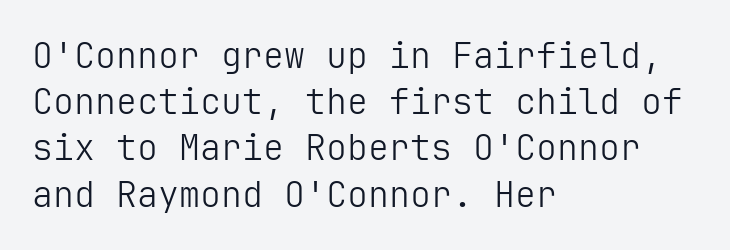
The image shows 35 px light sans-serif type, upright; set left-aligned, normal line spacing (1.32x), normal letter spacing, not underlined; low stroke contrast and a medium x-height.
